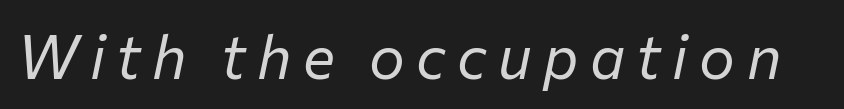
Q: Is the text bold? A: No.
Q: Is the text italic (slanted)? A: Yes, it leans right by about 12 degrees.
Q: Is the text underlined? A: No.
Q: Width (condensed, normal, or wide)? A: Normal.
Q: Stroke contrast? A: Low.
Q: x-height? A: Medium.
Q: Monospaced? A: No.
